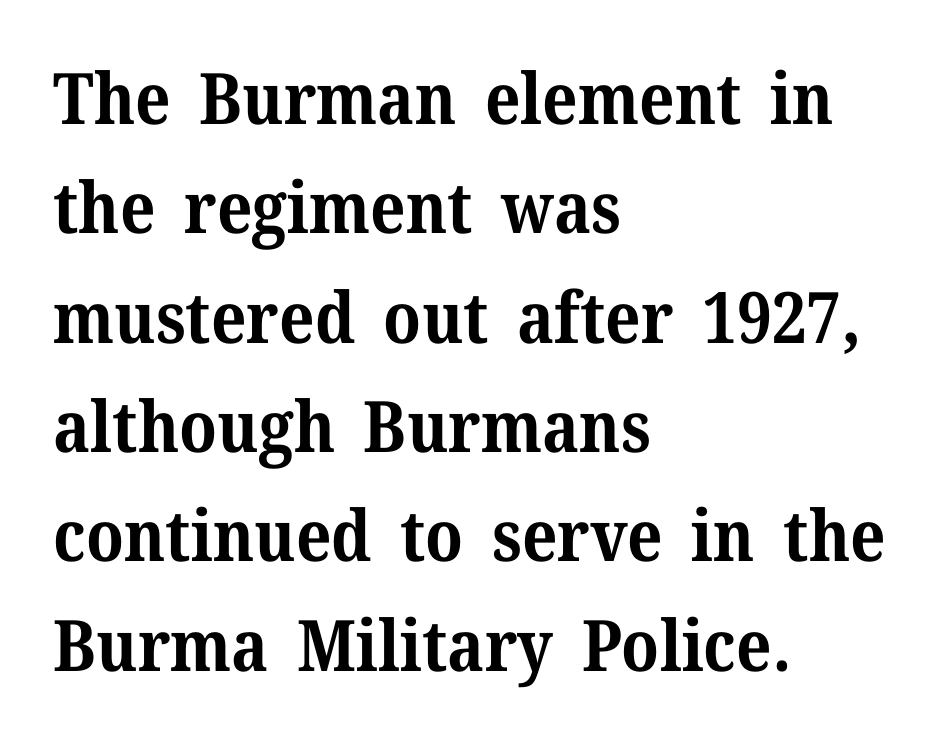
The image shows 71 px bold serif type, upright; set left-aligned, normal line spacing (1.54x), normal letter spacing, not underlined; medium stroke contrast and a medium x-height.
